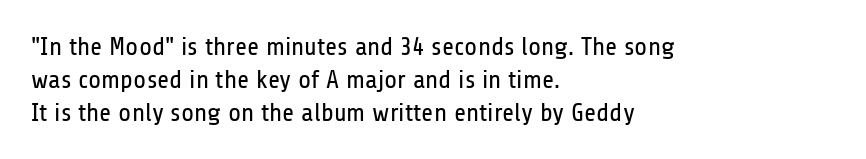
Q: Is the text bold? A: No.
Q: Is the text italic (slanted)? A: No, it is upright.
Q: Is the text underlined? A: No.
Q: How is the paragraph aligned? A: Left-aligned.
Q: Is the spacing between letters normal or unusually wide? A: Normal.
Q: Is the spacing between lines tight, normal or loose? A: Normal.
